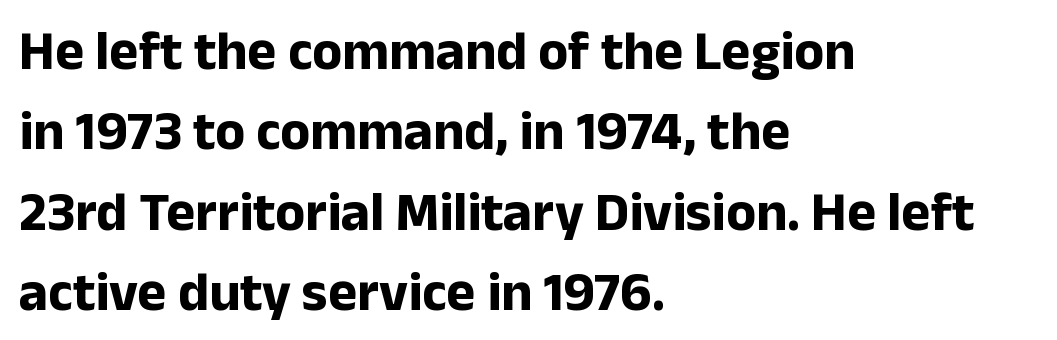
Q: Is the text bold? A: Yes.
Q: Is the text italic (slanted)? A: No, it is upright.
Q: Is the typeface a serif or a sans-serif typeface? A: Sans-serif.
Q: Is the text underlined? A: No.
Q: How is the paragraph aligned? A: Left-aligned.
Q: Is the spacing between letters normal or unusually wide? A: Normal.
Q: Is the spacing between lines tight, normal or loose? A: Normal.
Q: Width (condensed, normal, or wide)? A: Normal.
Q: Stroke contrast? A: Low.
Q: x-height? A: Medium.
Q: Monospaced? A: No.
